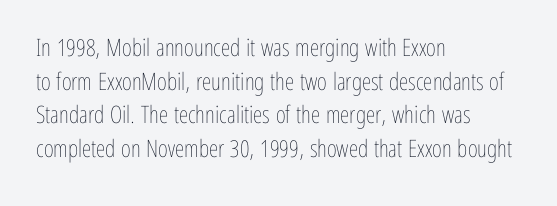
{"italic": "no", "bold": "no", "underline": "no", "align": "left", "line_spacing": "normal", "line_spacing_ratio": 1.4, "letter_spacing": "normal", "letter_spacing_em": 0.0, "glyph_px": 24}
